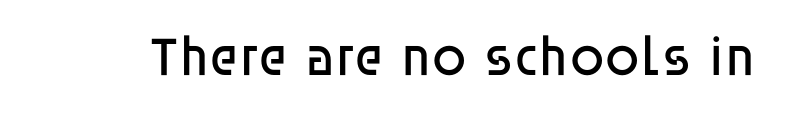
{"serif": "no", "italic": "no", "bold": "no", "weight": "regular", "width": "normal", "stroke_contrast": "low", "x_height": "large", "monospaced": "no", "underline": "no", "letter_spacing": "normal", "letter_spacing_em": 0.0, "glyph_px": 56}
